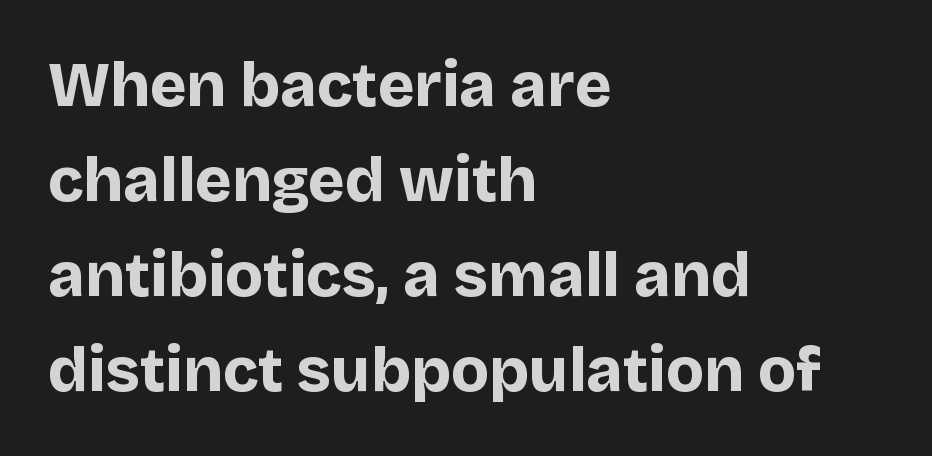
The image shows 62 px bold sans-serif type, upright; set left-aligned, normal line spacing (1.53x), normal letter spacing, not underlined; low stroke contrast and a large x-height.
